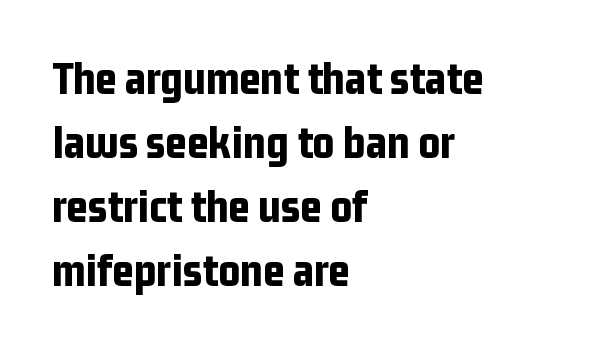
Grotesque or geometric, the face here clearly has no serifs. Summary of vertical rhythm: regular, with standard interline spacing. I'd describe the lettering as bold — thick and assertive. Where is the straight margin? On the left.
